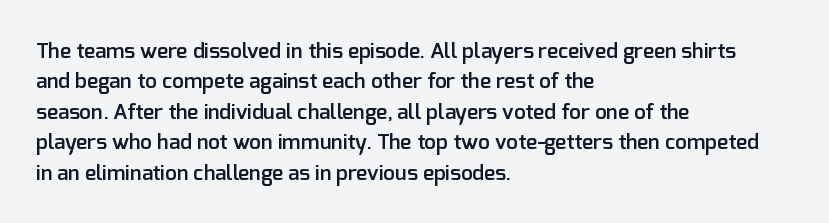
Q: Is the text bold? A: Semi-bold.
Q: Is the text italic (slanted)? A: No, it is upright.
Q: Is the text underlined? A: No.
Q: How is the paragraph aligned? A: Left-aligned.
Q: Is the spacing between letters normal or unusually wide? A: Normal.
Q: Is the spacing between lines tight, normal or loose? A: Normal.
